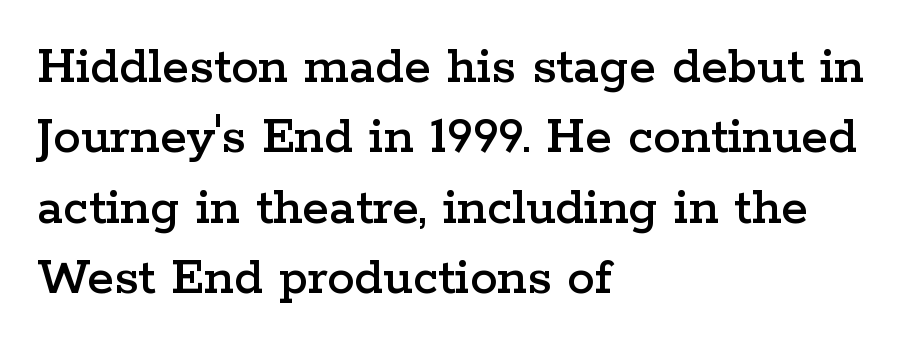
Caption: standard tracking, unaltered. Tall strokes in this sample are plumb rather than angled. The font family rendered here belongs to the serif group. Unmarked baselines from the first word to the last.
